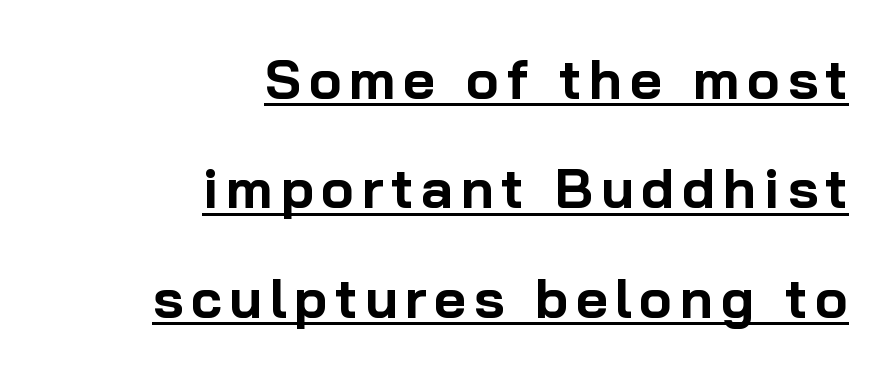
This is heavy type, rendered in bold. Letterform terminals end flat and unadorned throughout the passage. A rule runs beneath these lines of type. In CSS terms this would be text-align: right.
